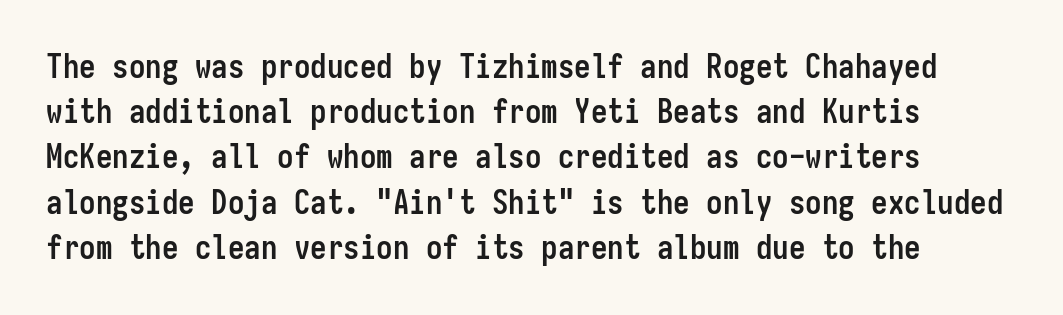
The image shows 33 px semibold, condensed sans-serif type, upright, monospaced; set normal line spacing (1.37x), normal letter spacing, not underlined; low stroke contrast and a medium x-height.
